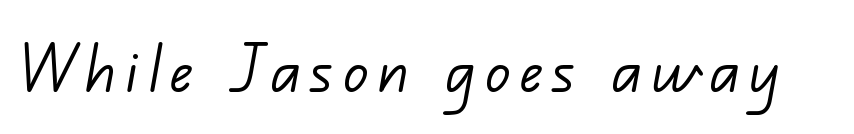
{"serif": "no", "bold": "no", "weight": "light", "width": "normal", "stroke_contrast": "low", "x_height": "small", "monospaced": "no", "underline": "no", "glyph_px": 77}
